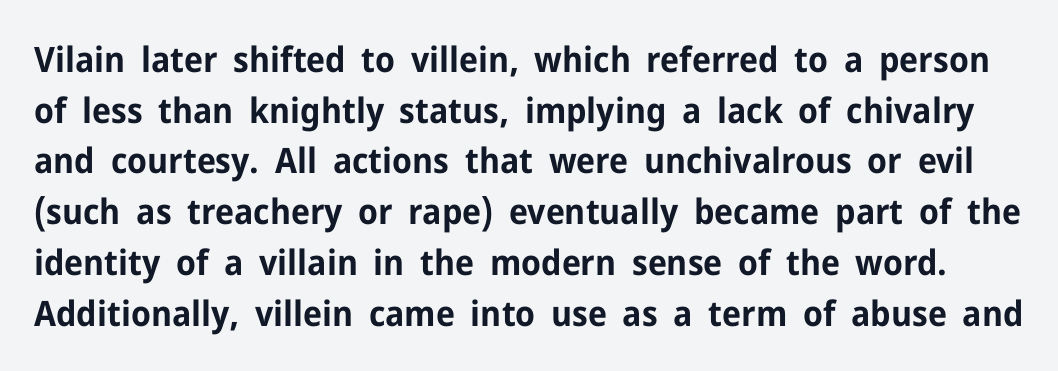
Q: Is the text bold? A: Yes.
Q: Is the text italic (slanted)? A: No, it is upright.
Q: Is the typeface a serif or a sans-serif typeface? A: Sans-serif.
Q: Is the text underlined? A: No.
Q: Is the spacing between letters normal or unusually wide? A: Normal.
Q: Is the spacing between lines tight, normal or loose? A: Normal.
Q: Width (condensed, normal, or wide)? A: Normal.
Q: Stroke contrast? A: Low.
Q: x-height? A: Medium.
Q: Monospaced? A: No.
